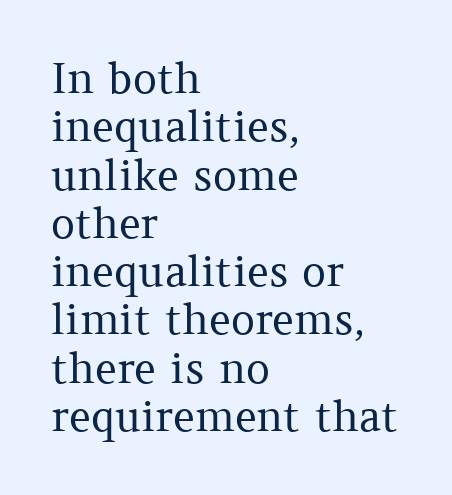
Q: Is the text bold? A: No.
Q: Is the text italic (slanted)? A: No, it is upright.
Q: Is the typeface a serif or a sans-serif typeface? A: Serif.
Q: Is the text underlined? A: No.
Q: How is the paragraph aligned? A: Left-aligned.
Q: Is the spacing between letters normal or unusually wide? A: Normal.
Q: Is the spacing between lines tight, normal or loose? A: Tight.
Q: Width (condensed, normal, or wide)? A: Normal.
Q: Stroke contrast? A: Medium.
Q: x-height? A: Medium.
Q: Monospaced? A: No.
